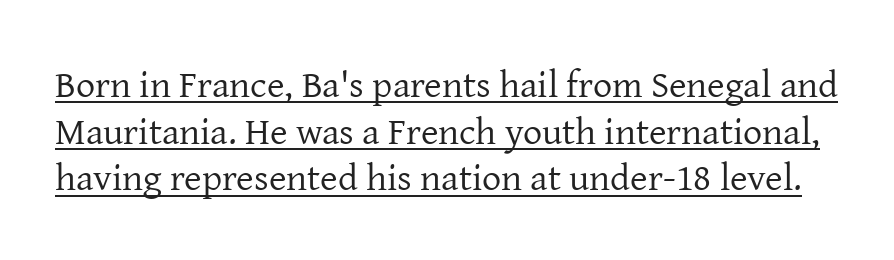
Q: Is the text bold? A: No.
Q: Is the text italic (slanted)? A: No, it is upright.
Q: Is the typeface a serif or a sans-serif typeface? A: Serif.
Q: Is the text underlined? A: Yes.
Q: Is the spacing between letters normal or unusually wide? A: Normal.
Q: Width (condensed, normal, or wide)? A: Normal.
Q: Stroke contrast? A: Low.
Q: x-height? A: Medium.
Q: Monospaced? A: No.
